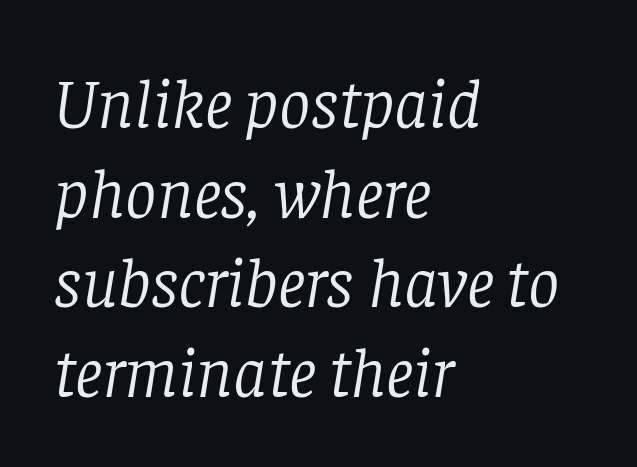
Q: Is the text bold? A: No.
Q: Is the text italic (slanted)? A: Yes, it leans right by about 8 degrees.
Q: Is the typeface a serif or a sans-serif typeface? A: Serif.
Q: Is the text underlined? A: No.
Q: How is the paragraph aligned? A: Left-aligned.
Q: Is the spacing between letters normal or unusually wide? A: Normal.
Q: Is the spacing between lines tight, normal or loose? A: Normal.
Q: Width (condensed, normal, or wide)? A: Normal.
Q: Stroke contrast? A: Low.
Q: x-height? A: Large.
Q: Monospaced? A: No.
